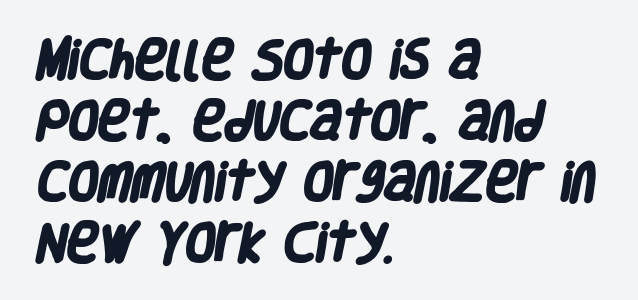
The image shows 43 px heavy, condensed sans-serif type; set left-aligned, normal line spacing (1.42x), normal letter spacing, not underlined; low stroke contrast and a large x-height.
